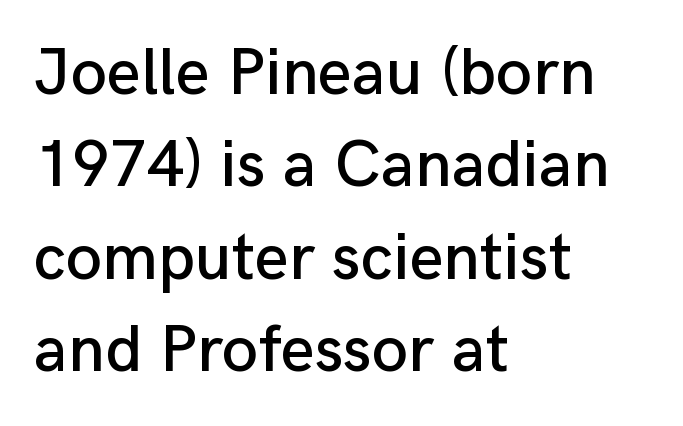
Q: Is the text italic (slanted)? A: No, it is upright.
Q: Is the typeface a serif or a sans-serif typeface? A: Sans-serif.
Q: Is the text underlined? A: No.
Q: How is the paragraph aligned? A: Left-aligned.
Q: Is the spacing between letters normal or unusually wide? A: Normal.
Q: Is the spacing between lines tight, normal or loose? A: Normal.
Q: Width (condensed, normal, or wide)? A: Normal.
Q: Stroke contrast? A: Low.
Q: x-height? A: Medium.
Q: Monospaced? A: No.
